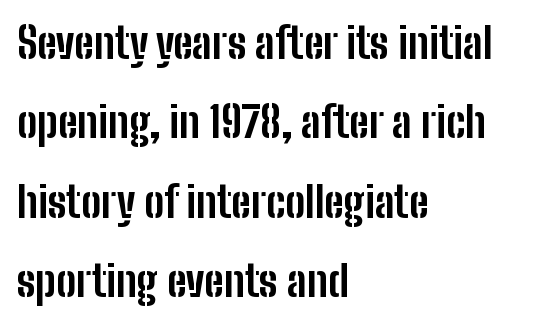
Think of a printed novel: that variable character pitch is what you see here. The letters stand straight up with perfectly vertical stems. On the weight axis this lands at bold, roughly 700. Grotesque or geometric, the face here clearly has no serifs.
